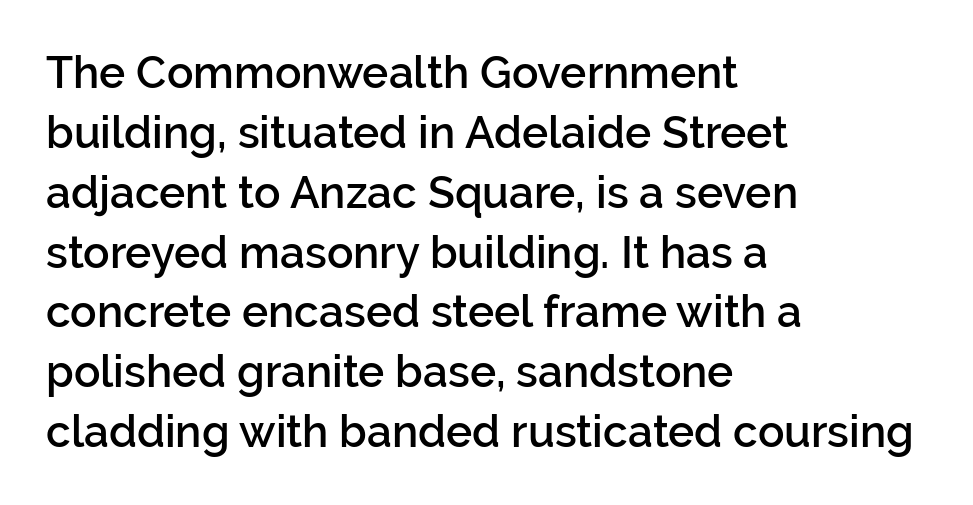
The image shows 44 px semibold sans-serif type, upright; set left-aligned, normal line spacing (1.36x), normal letter spacing, not underlined; low stroke contrast and a medium x-height.
